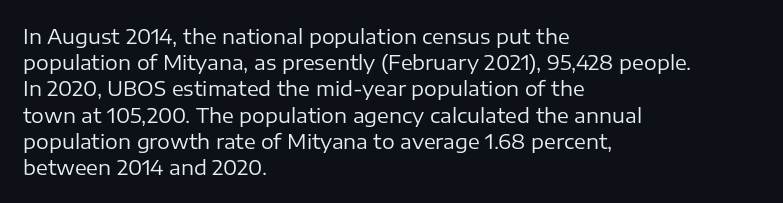
No chunkiness to these letters — they're not bold. Alignment: flush left. Do the letters lean? They stand straight. Horizontal bands of white between lines are of average thickness. Has an underline been added? It has not. Is the letter spacing exaggerated? No — it looks like the ordinary default.
